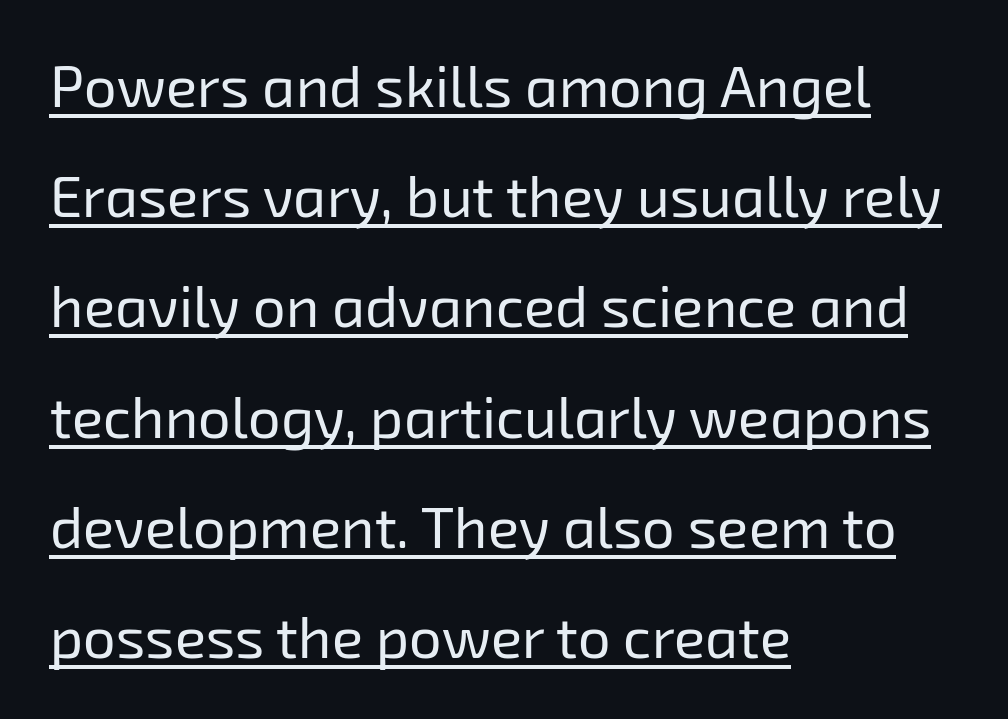
Stem width sits at or under what a default text font uses. Interline gaps are noticeably wide in this sample. A continuous stroke trails under the words, as in a hyperlink. Honestly, the letter spacing is just normal — you wouldn't notice it.
